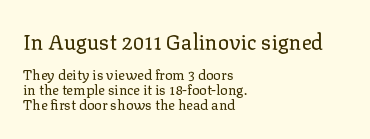
{"italic": "no", "bold": "no", "underline": "no", "align": "left", "line_spacing": "tight", "line_spacing_ratio": 1.07, "letter_spacing": "normal", "letter_spacing_em": 0.0, "larger_block": "first", "size_ratio": 1.5, "glyph_px": 21}
